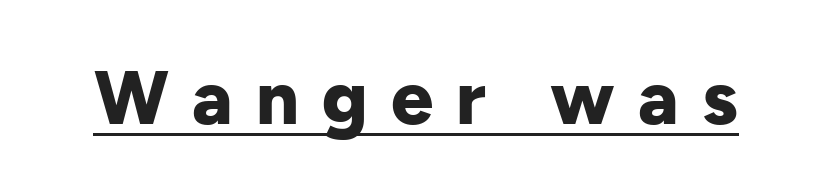
The font family rendered here belongs to the sans-serif group. Unlike italic type, these characters show no tilt at all. Display-style spreading of the glyphs; the letterfit is very open. The rendering uses natural spacing where letterforms have individual widths. The specimen includes a rule beneath the text block's lines.
